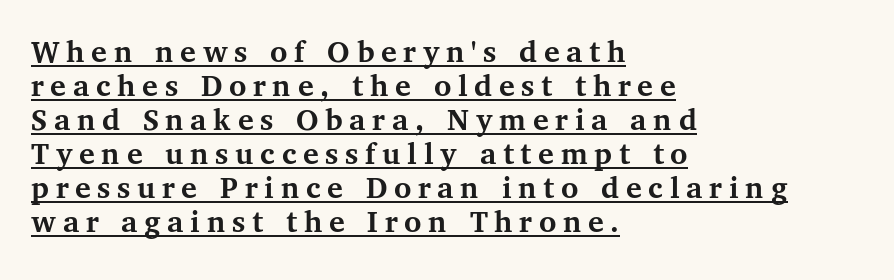
{"serif": "yes", "italic": "no", "bold": "yes", "weight": "semibold", "width": "normal", "stroke_contrast": "medium", "x_height": "medium", "monospaced": "no", "underline": "yes", "align": "left", "line_spacing": "tight", "line_spacing_ratio": 1.03, "letter_spacing": "wide", "letter_spacing_em": 0.2, "glyph_px": 33}
